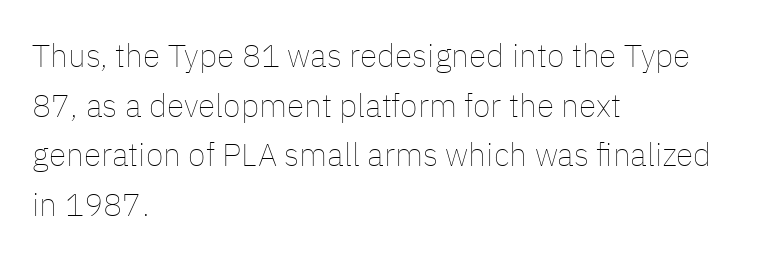
{"italic": "no", "bold": "no", "weight": "thin", "width": "normal", "stroke_contrast": "low", "x_height": "medium", "monospaced": "no", "underline": "no", "align": "left", "line_spacing": "normal", "line_spacing_ratio": 1.55, "letter_spacing": "normal", "letter_spacing_em": 0.0, "glyph_px": 32}
